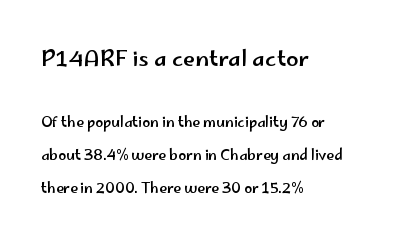
Q: Is the text italic (slanted)? A: No, it is upright.
Q: Is the text underlined? A: No.
Q: How is the paragraph aligned? A: Left-aligned.
Q: Is the spacing between letters normal or unusually wide? A: Normal.
Q: Is the spacing between lines tight, normal or loose? A: Loose.
Q: Which block of text is set in a larger size, the first (top) or the second (bottom)? A: The first (top) one.
